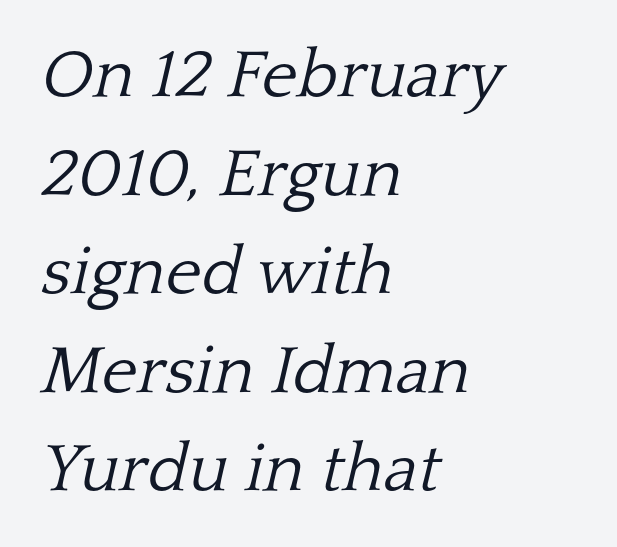
Q: Is the text bold? A: No.
Q: Is the text italic (slanted)? A: Yes, it leans right by about 13 degrees.
Q: Is the typeface a serif or a sans-serif typeface? A: Serif.
Q: Is the text underlined? A: No.
Q: How is the paragraph aligned? A: Left-aligned.
Q: Is the spacing between letters normal or unusually wide? A: Normal.
Q: Is the spacing between lines tight, normal or loose? A: Normal.
Q: Width (condensed, normal, or wide)? A: Normal.
Q: Stroke contrast? A: Low.
Q: x-height? A: Medium.
Q: Monospaced? A: No.
